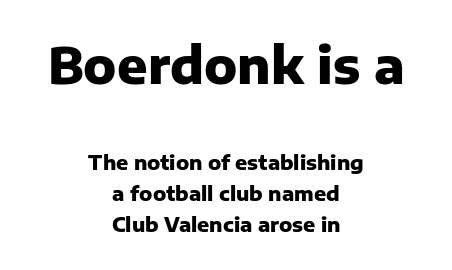
{"serif": "no", "italic": "no", "bold": "yes", "weight": "heavy", "width": "normal", "stroke_contrast": "low", "x_height": "medium", "monospaced": "no", "underline": "no", "align": "center", "line_spacing": "normal", "line_spacing_ratio": 1.55, "letter_spacing": "normal", "letter_spacing_em": 0.0, "larger_block": "first", "size_ratio": 2.5, "glyph_px": 50}
